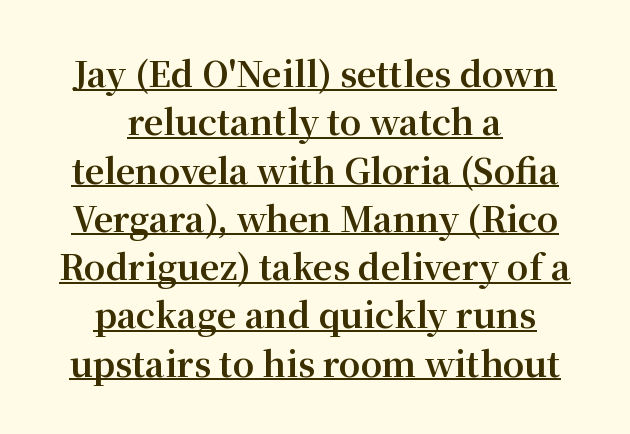
{"serif": "yes", "italic": "no", "bold": "yes", "weight": "bold", "width": "normal", "stroke_contrast": "medium", "x_height": "medium", "monospaced": "no", "underline": "yes", "align": "center", "line_spacing": "normal", "line_spacing_ratio": 1.42, "letter_spacing": "normal", "letter_spacing_em": 0.0, "glyph_px": 34}
